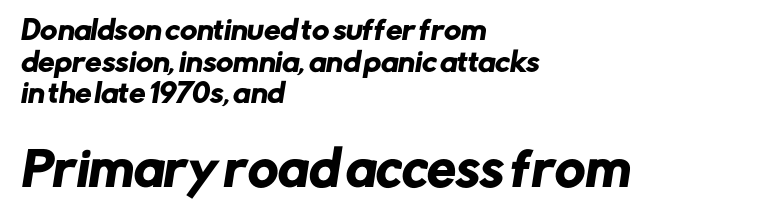
{"serif": "no", "width": "normal", "stroke_contrast": "low", "x_height": "medium", "monospaced": "no", "underline": "no", "align": "left", "line_spacing_ratio": 1.22, "letter_spacing": "normal", "letter_spacing_em": 0.0, "larger_block": "second", "size_ratio": 1.77, "glyph_px": 46}
